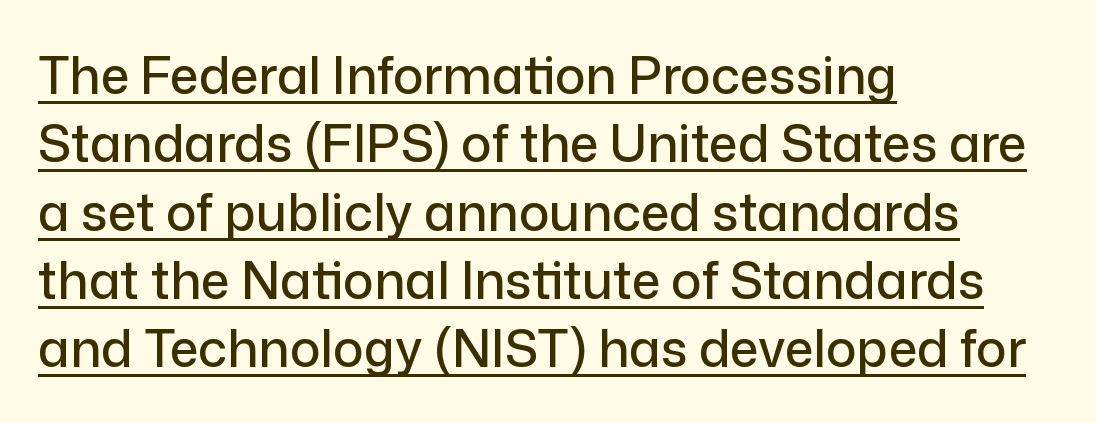
The image shows 51 px sans-serif type, upright; set left-aligned, normal line spacing (1.34x), normal letter spacing, underlined; low stroke contrast and a medium x-height.
